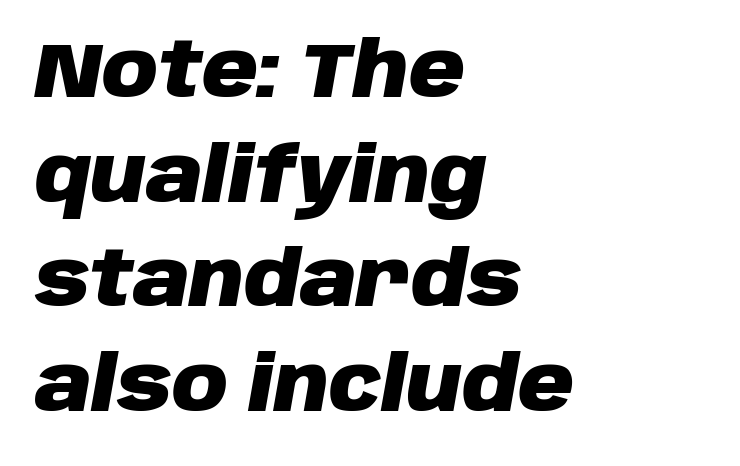
The image shows 77 px heavy type, italic (leaning right); set left-aligned, normal line spacing (1.36x), normal letter spacing, not underlined; low stroke contrast and a large x-height.
